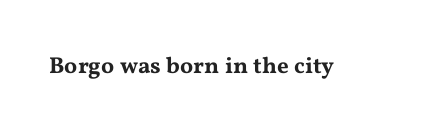
The image shows 23 px text type, upright; set normal letter spacing, not underlined.
